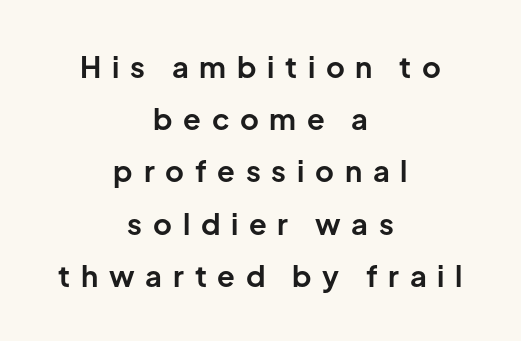
{"serif": "no", "italic": "no", "bold": "yes", "weight": "bold", "width": "normal", "stroke_contrast": "low", "x_height": "medium", "monospaced": "no", "underline": "no", "align": "center", "line_spacing_ratio": 1.8, "letter_spacing": "wide", "letter_spacing_em": 0.37, "glyph_px": 29}
